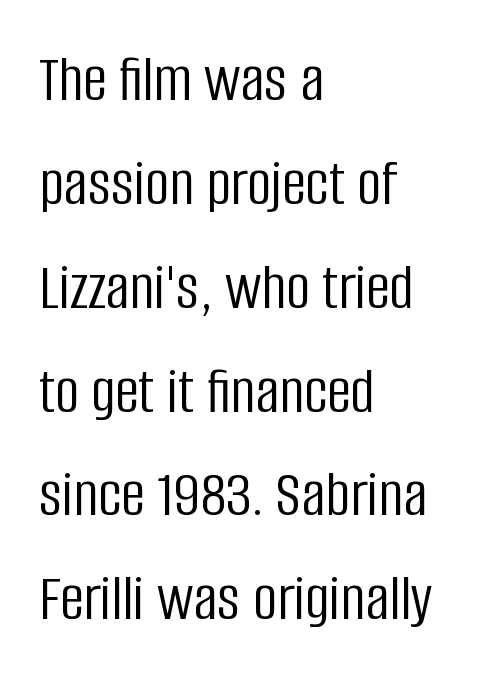
{"serif": "no", "italic": "no", "bold": "no", "weight": "light", "width": "condensed", "stroke_contrast": "low", "x_height": "large", "monospaced": "no", "underline": "no", "align": "left", "line_spacing": "normal", "line_spacing_ratio": 1.55, "letter_spacing": "normal", "letter_spacing_em": 0.0, "glyph_px": 67}
